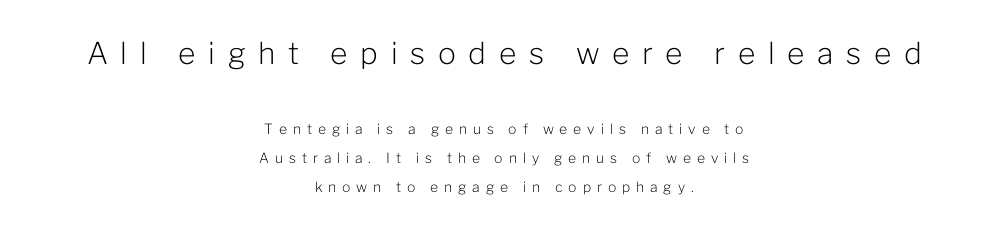
Typographically, this falls in the sans-serif category. Here the glyphs are tracked loosely, breaking word shapes into spaced letters. Stems and bowls with no extra thickness — not bold. A clean baseline with only descenders dipping below it. Spacing verdict: proportional, widths tailored to each character.
